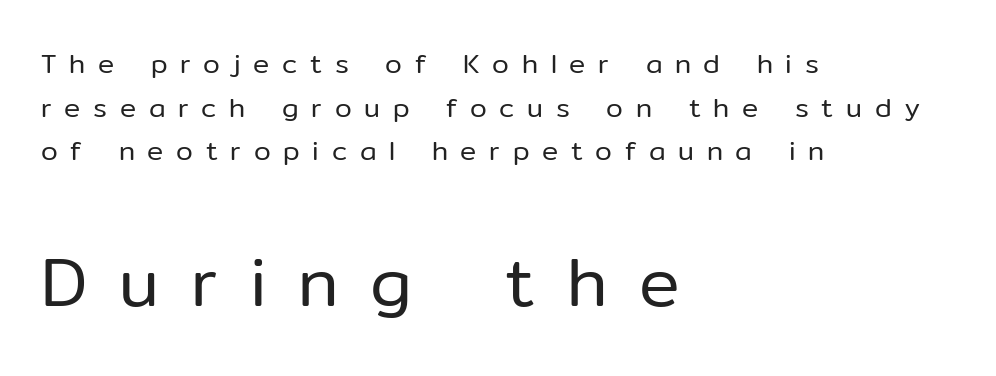
Q: Is the text bold? A: No.
Q: Is the text italic (slanted)? A: No, it is upright.
Q: Is the typeface a serif or a sans-serif typeface? A: Sans-serif.
Q: Is the text underlined? A: No.
Q: How is the paragraph aligned? A: Left-aligned.
Q: Is the spacing between letters normal or unusually wide? A: Unusually wide.
Q: Is the spacing between lines tight, normal or loose? A: Normal.
Q: Which block of text is set in a larger size, the first (top) or the second (bottom)? A: The second (bottom) one.
Q: Width (condensed, normal, or wide)? A: Normal.
Q: Stroke contrast? A: Low.
Q: x-height? A: Medium.
Q: Monospaced? A: No.
